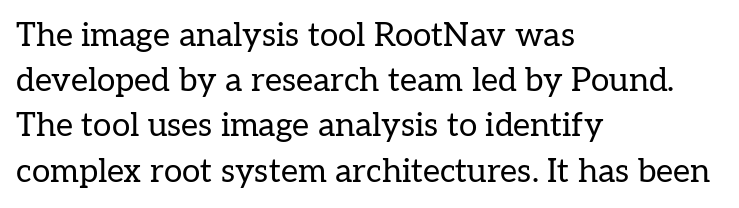
The type is set solid horizontally, with unmodified tracking. It's the straight-up-and-down kind of type. The weight tops out at a normal text grade. Evenly set lines give the paragraph a standard silhouette. These lines are rendered in a variable-pitch font.
